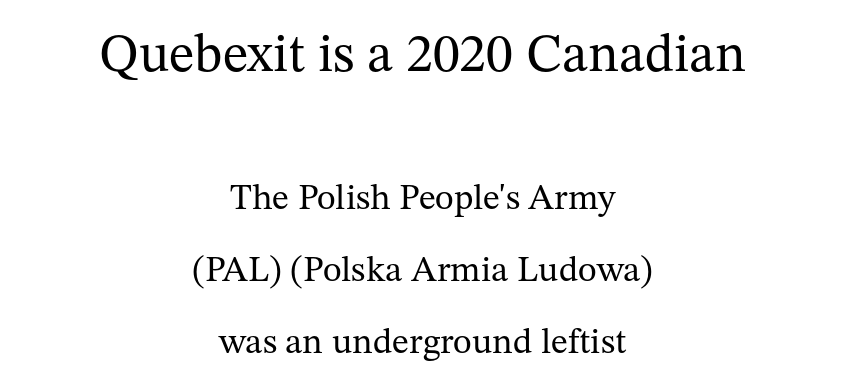
The image shows 54 px regular-weight serif type, upright; set centered, loose line spacing (2.01x), normal letter spacing, not underlined; the first (top) block is 1.5x larger; medium stroke contrast and a medium x-height.
